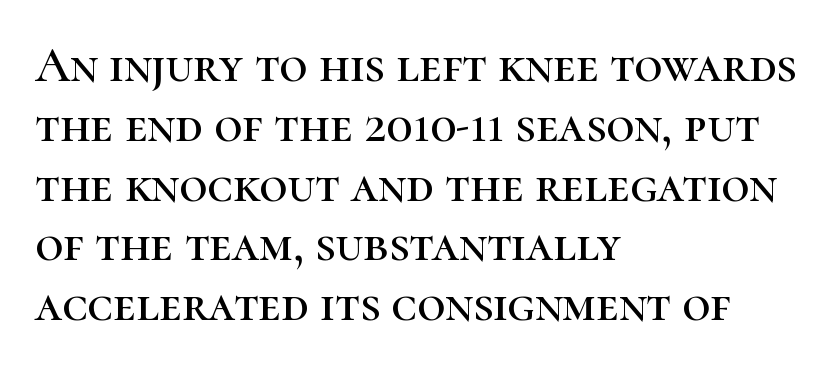
The face used here is proportionally spaced, like ordinary book or web type. In terms of letterform style, serifs are clearly present. The type is set solid horizontally, with unmodified tracking. This sample is left-justified, so line endings fall wherever the words run out.
